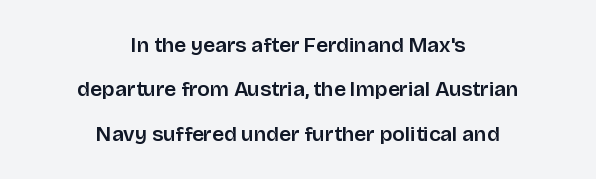
Q: Is the text italic (slanted)? A: No, it is upright.
Q: Is the text underlined? A: No.
Q: How is the paragraph aligned? A: Centered.
Q: Is the spacing between letters normal or unusually wide? A: Normal.
Q: Is the spacing between lines tight, normal or loose? A: Loose.
